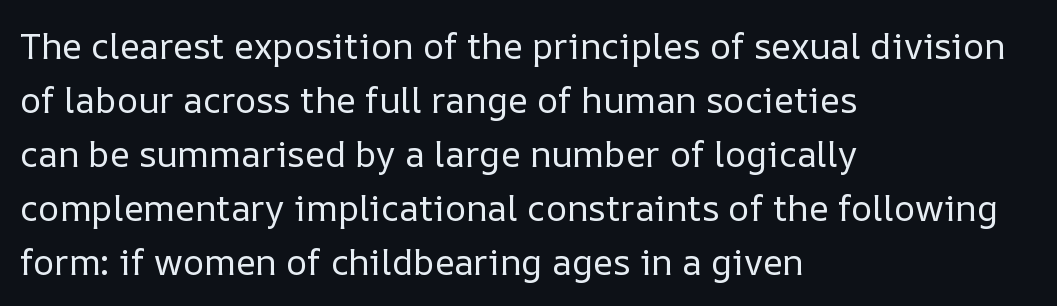
Q: Is the text bold? A: No.
Q: Is the text italic (slanted)? A: No, it is upright.
Q: Is the text underlined? A: No.
Q: How is the paragraph aligned? A: Left-aligned.
Q: Is the spacing between letters normal or unusually wide? A: Normal.
Q: Is the spacing between lines tight, normal or loose? A: Normal.
Q: Width (condensed, normal, or wide)? A: Normal.
Q: Stroke contrast? A: Low.
Q: x-height? A: Medium.
Q: Monospaced? A: No.
